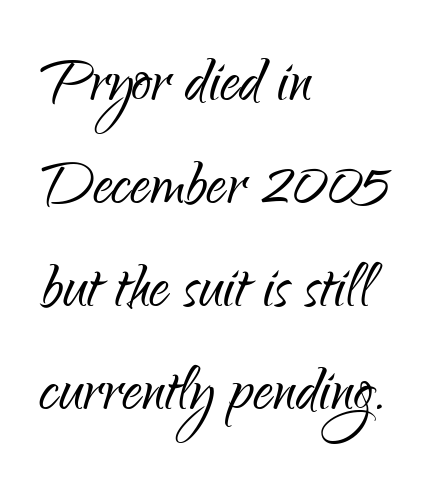
The image shows 78 px light, condensed sans-serif type; set left-aligned, normal line spacing (1.32x), normal letter spacing, not underlined; low stroke contrast and a small x-height.
